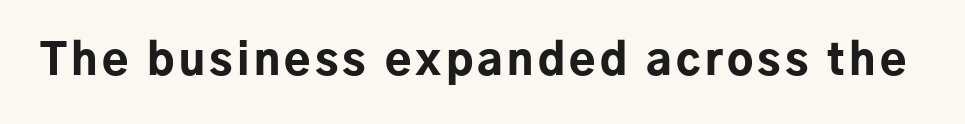
The strip under each line holds only bare page. In terms of letterform style, serifs are entirely absent. Ordinary non-slanted type is in use. Weight check: bold — yes, fully. Here the designer chose a conventional face with non-uniform glyph widths.
